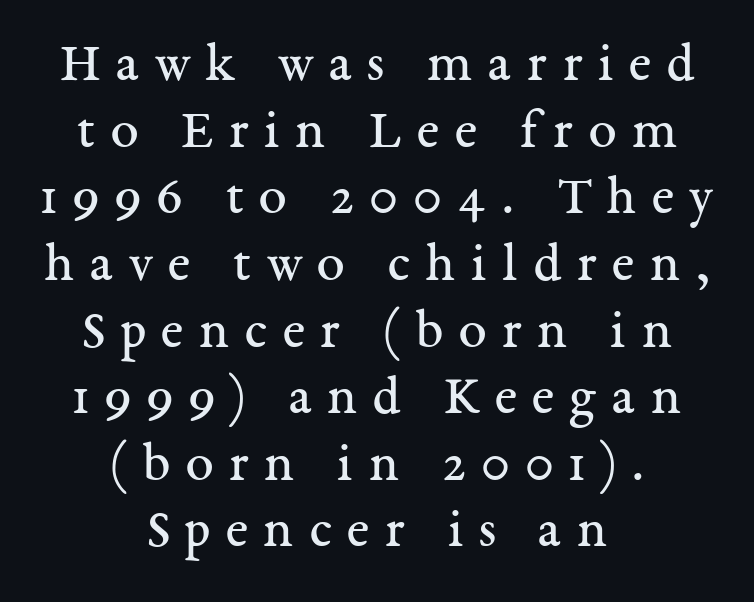
The image shows 56 px regular-weight serif type, upright; set centered, line spacing 1.19x, unusually wide letter spacing (+0.28 em), not underlined; medium stroke contrast and a medium x-height.
